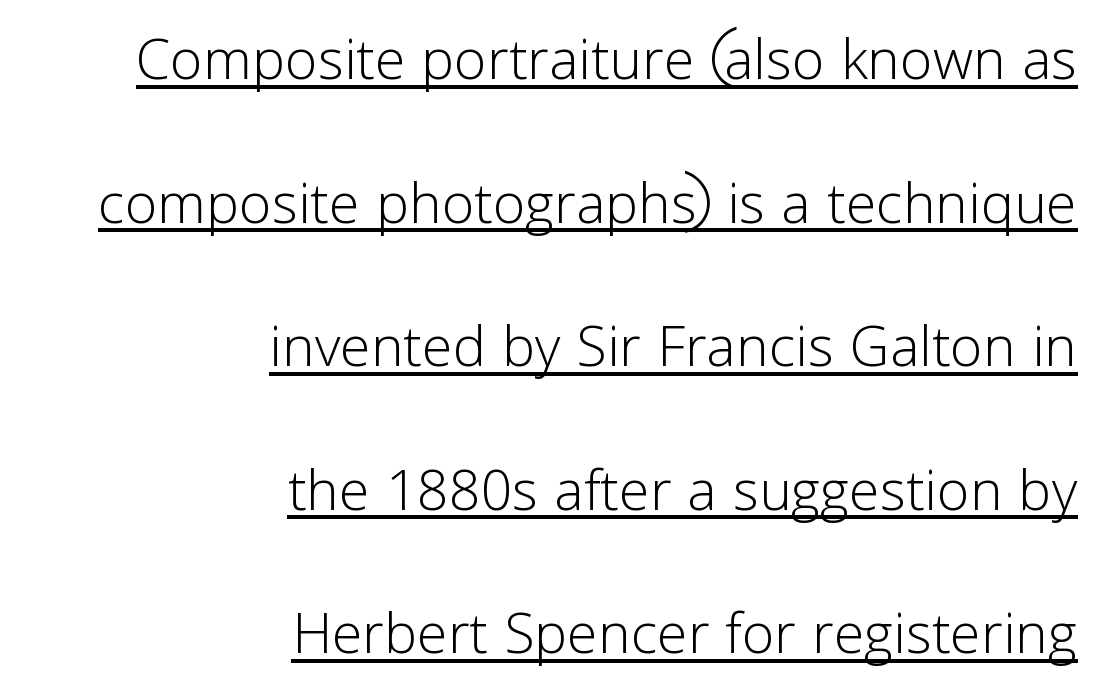
Q: Is the text bold? A: No.
Q: Is the text italic (slanted)? A: No, it is upright.
Q: Is the typeface a serif or a sans-serif typeface? A: Sans-serif.
Q: Is the text underlined? A: Yes.
Q: How is the paragraph aligned? A: Right-aligned.
Q: Is the spacing between letters normal or unusually wide? A: Normal.
Q: Is the spacing between lines tight, normal or loose? A: Loose.
Q: Width (condensed, normal, or wide)? A: Normal.
Q: Stroke contrast? A: Low.
Q: x-height? A: Medium.
Q: Monospaced? A: No.
